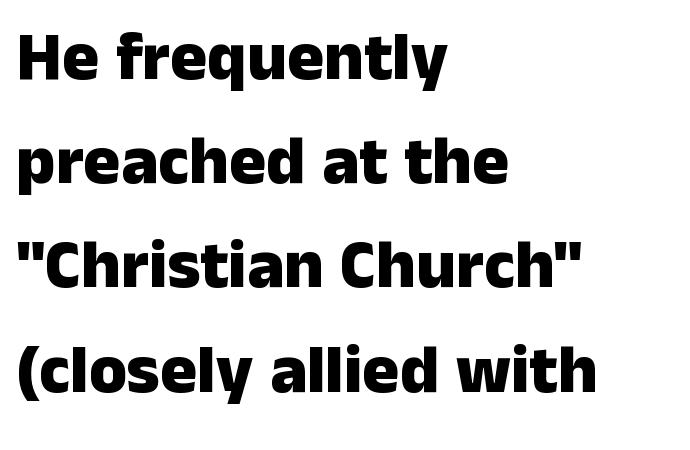
{"serif": "no", "italic": "no", "bold": "yes", "weight": "heavy", "width": "normal", "stroke_contrast": "low", "x_height": "medium", "monospaced": "no", "underline": "no", "align": "left", "line_spacing": "normal", "line_spacing_ratio": 1.51, "letter_spacing": "normal", "letter_spacing_em": 0.0, "glyph_px": 69}
